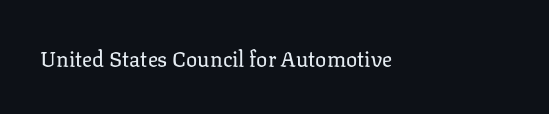
{"italic": "no", "bold": "no", "underline": "no", "letter_spacing": "normal", "letter_spacing_em": 0.0, "glyph_px": 21}
